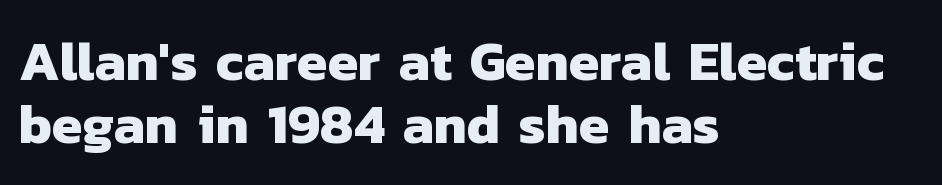
{"serif": "no", "bold": "yes", "weight": "heavy", "width": "normal", "stroke_contrast": "low", "x_height": "medium", "monospaced": "no", "underline": "no", "align": "left", "line_spacing": "tight", "line_spacing_ratio": 1.15, "letter_spacing": "normal", "letter_spacing_em": 0.0, "glyph_px": 55}
